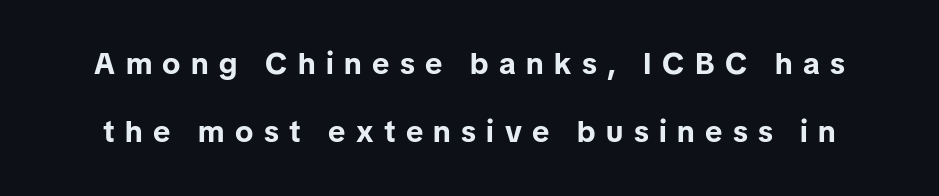
The image shows 30 px bold sans-serif type, upright; set loose line spacing (2.27x), unusually wide letter spacing (+0.35 em), not underlined; low stroke contrast and a medium x-height.
